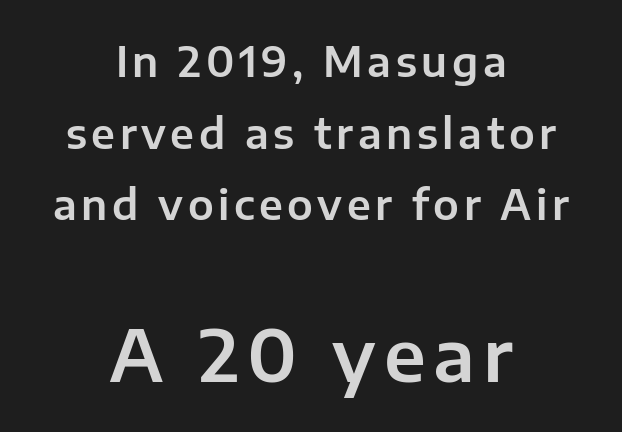
Q: Is the text italic (slanted)? A: No, it is upright.
Q: Is the typeface a serif or a sans-serif typeface? A: Sans-serif.
Q: Is the text underlined? A: No.
Q: How is the paragraph aligned? A: Centered.
Q: Which block of text is set in a larger size, the first (top) or the second (bottom)? A: The second (bottom) one.
Q: Width (condensed, normal, or wide)? A: Normal.
Q: Stroke contrast? A: Low.
Q: x-height? A: Medium.
Q: Monospaced? A: No.
